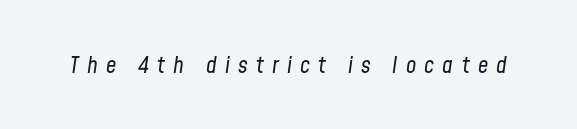
{"italic": "yes", "lean": "right", "slant_degrees": 8, "bold": "no", "underline": "no", "letter_spacing": "wide", "letter_spacing_em": 0.36, "glyph_px": 23}
